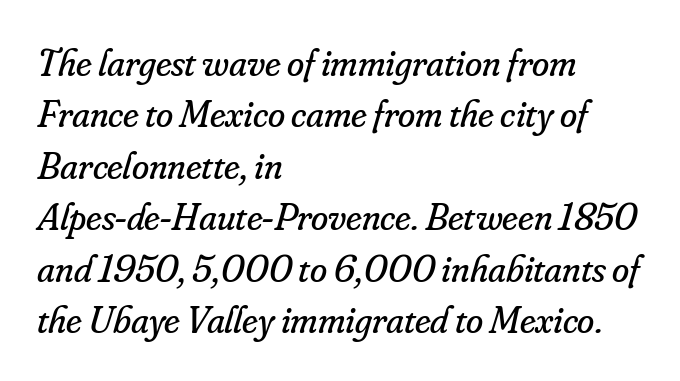
{"serif": "yes", "italic": "yes", "lean": "right", "slant_degrees": 16, "bold": "no", "weight": "regular", "width": "normal", "stroke_contrast": "low", "x_height": "small", "monospaced": "no", "underline": "no", "align": "left", "line_spacing": "normal", "line_spacing_ratio": 1.32, "letter_spacing": "normal", "letter_spacing_em": 0.0, "glyph_px": 39}
